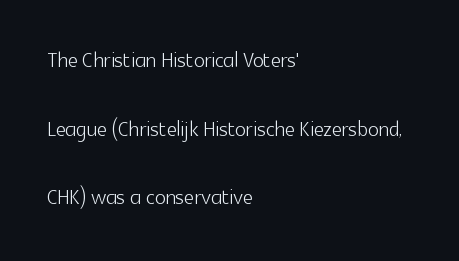
Q: Is the text bold? A: No.
Q: Is the text italic (slanted)? A: No, it is upright.
Q: Is the typeface a serif or a sans-serif typeface? A: Sans-serif.
Q: Is the text underlined? A: No.
Q: How is the paragraph aligned? A: Left-aligned.
Q: Is the spacing between letters normal or unusually wide? A: Normal.
Q: Is the spacing between lines tight, normal or loose? A: Loose.
Q: Width (condensed, normal, or wide)? A: Normal.
Q: x-height? A: Medium.
Q: Monospaced? A: No.
